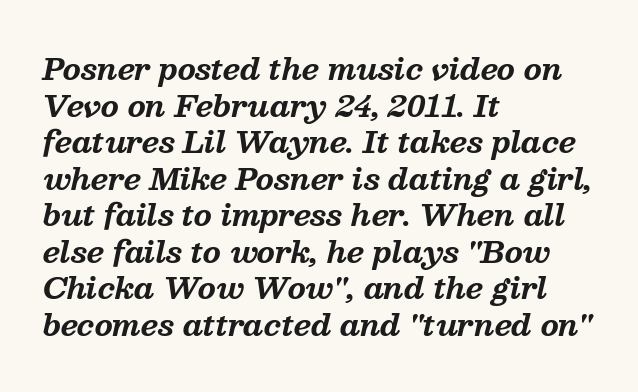
The image shows 29 px bold serif type, italic (leaning right); set left-aligned, normal line spacing (1.26x), normal letter spacing, not underlined; medium stroke contrast and a medium x-height.
